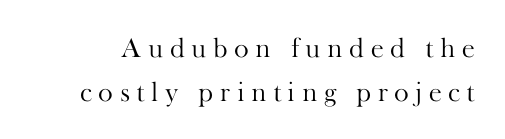
The letters advance in unequal steps, a hallmark of proportional type. Words float on clear page, feet unadorned. Nope, not italic — everything's standing straight. Letters have the restrained weight of plain body copy at most. Look at the tracking — it's clearly loosened, letters drifting apart.
